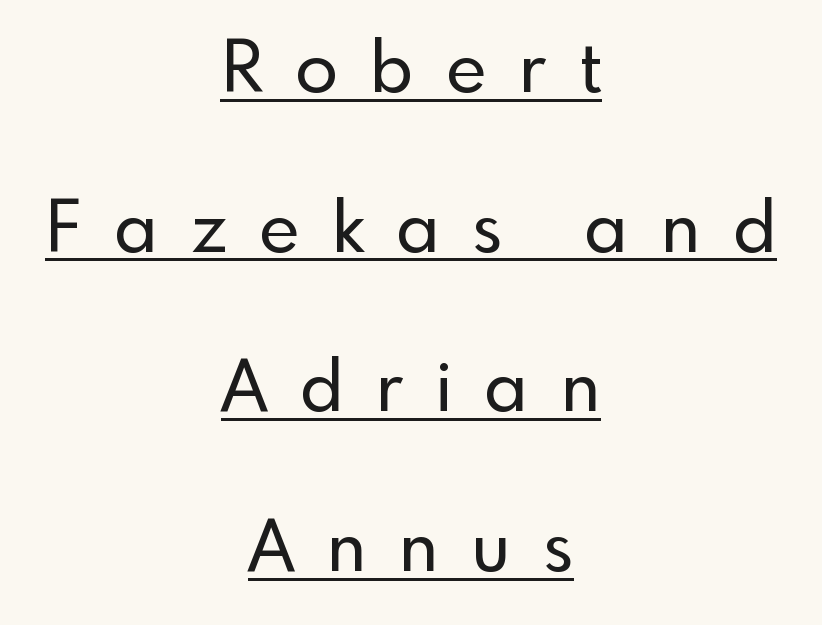
The image shows 70 px sans-serif type, upright; set centered, loose line spacing (2.28x), unusually wide letter spacing (+0.46 em), underlined; a small x-height.
